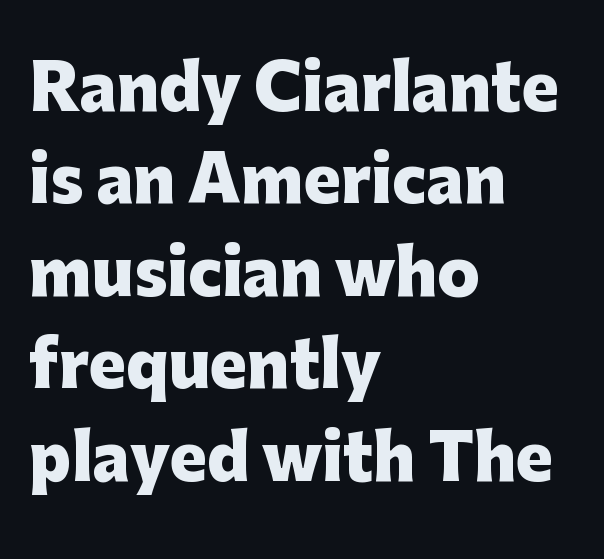
Q: Is the text bold? A: Yes.
Q: Is the text italic (slanted)? A: No, it is upright.
Q: Is the typeface a serif or a sans-serif typeface? A: Sans-serif.
Q: Is the text underlined? A: No.
Q: How is the paragraph aligned? A: Left-aligned.
Q: Is the spacing between letters normal or unusually wide? A: Normal.
Q: Is the spacing between lines tight, normal or loose? A: Normal.
Q: Width (condensed, normal, or wide)? A: Normal.
Q: Stroke contrast? A: Low.
Q: x-height? A: Medium.
Q: Monospaced? A: No.
